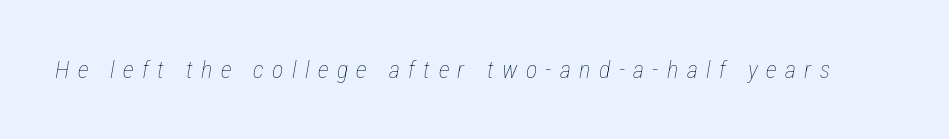
This sample uses an oblique cut, with every glyph tilted off the vertical. The letters look calm and open, with moderate or lighter stems. This rendering widens character spacing well past its baseline value. Only glyphs here, with clear space below each row.
